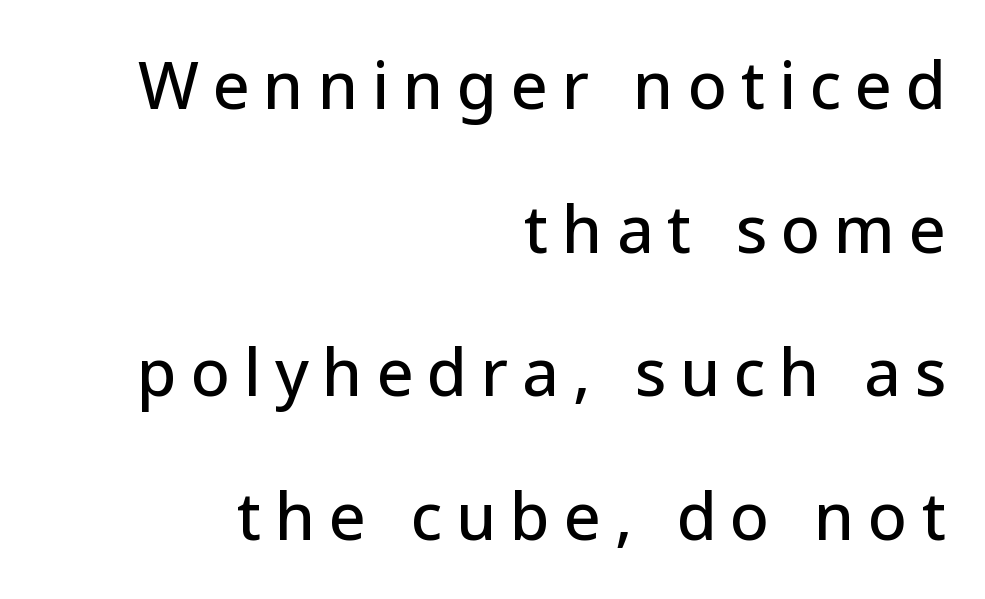
Q: Is the text italic (slanted)? A: No, it is upright.
Q: Is the typeface a serif or a sans-serif typeface? A: Sans-serif.
Q: Is the text underlined? A: No.
Q: How is the paragraph aligned? A: Right-aligned.
Q: Is the spacing between letters normal or unusually wide? A: Unusually wide.
Q: Is the spacing between lines tight, normal or loose? A: Loose.
Q: Width (condensed, normal, or wide)? A: Normal.
Q: Stroke contrast? A: Low.
Q: x-height? A: Medium.
Q: Monospaced? A: No.
